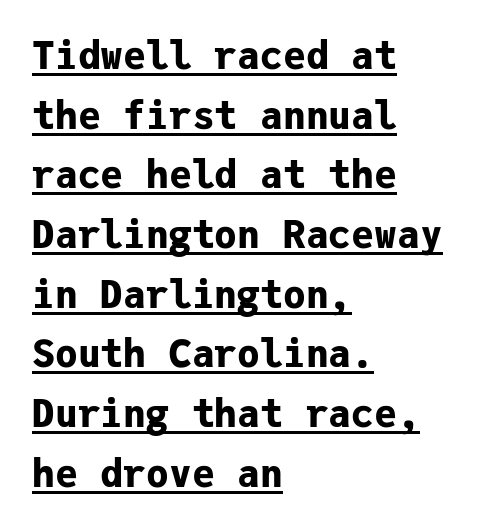
This sample uses an upright cut, with every glyph sitting square on the baseline. These lines are rendered in a fixed-pitch font. Emphasis is given by a line drawn under the lettering. The horizontal fit of the characters is conventional and even. Rows of type keep a routine distance in the vertical direction.
